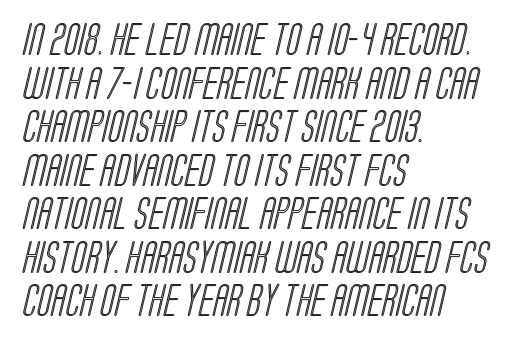
The image shows 33 px condensed type; set left-aligned, normal line spacing (1.32x), normal letter spacing, not underlined; a large x-height.
